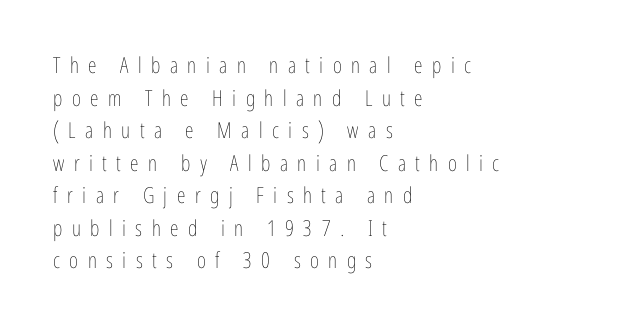
Horizontally, the lines are justified to the leading edge only. No extra ink here — the face is not bold. Upright lettering throughout. Look at the tracking — it's clearly loosened, letters drifting apart. The block of text has a typical density, with ordinary space between rows.
